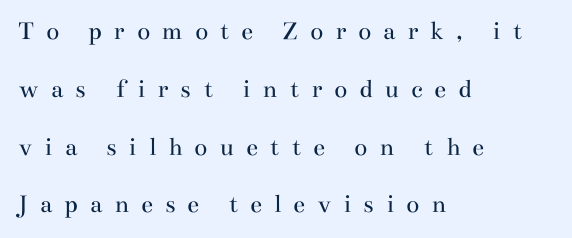
{"italic": "no", "bold": "no", "underline": "no", "align": "left", "line_spacing": "loose", "line_spacing_ratio": 2.14, "letter_spacing": "wide", "letter_spacing_em": 0.44, "glyph_px": 27}
